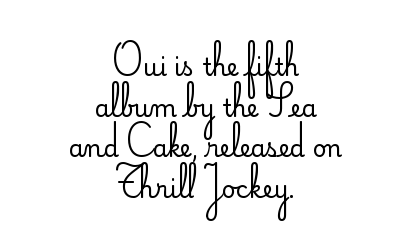
{"italic": "no", "bold": "no", "underline": "no", "align": "center", "line_spacing": "normal", "line_spacing_ratio": 1.69, "letter_spacing": "normal", "letter_spacing_em": 0.0, "glyph_px": 24}
